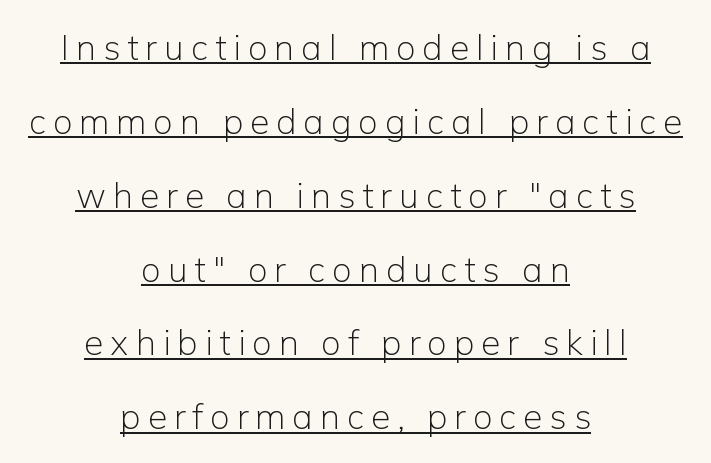
The image shows 35 px light sans-serif type, upright; set centered, loose line spacing (2.11x), unusually wide letter spacing (+0.2 em), underlined; low stroke contrast and a medium x-height.
